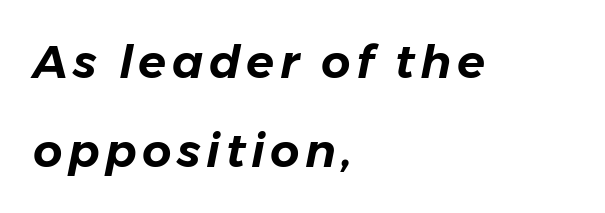
{"italic": "yes", "lean": "right", "slant_degrees": 11, "width": "normal", "stroke_contrast": "low", "x_height": "medium", "monospaced": "no", "underline": "no", "align": "left", "line_spacing": "loose", "line_spacing_ratio": 1.94, "glyph_px": 46}
